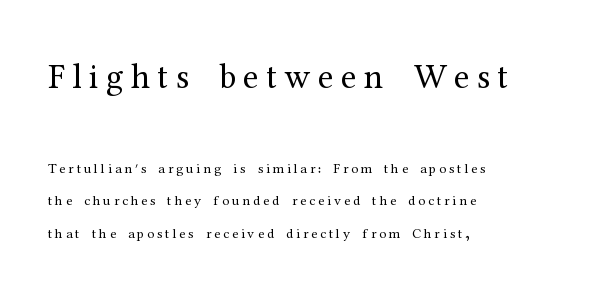
What kind of face is this? One with serifs. The passage shown is typed in a proportional face where columns would drift. Summary of vertical rhythm: relaxed, with wide interline spacing. This layout puts the oversized block above and the modest block below.
